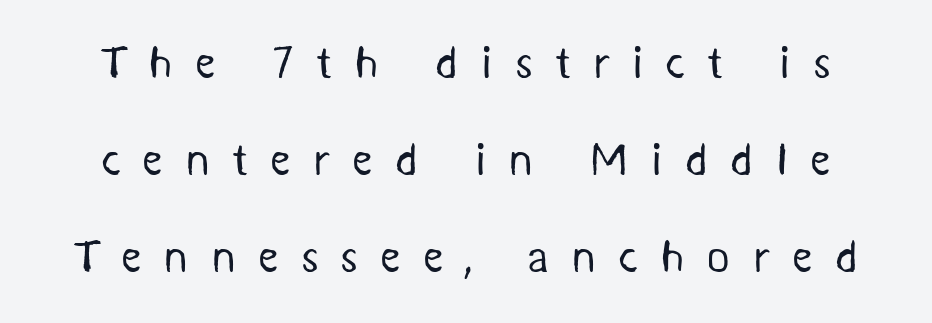
The letters carry no serifs — their stems end cleanly without finishing strokes. Notice the wide empty band between every row — that's loose leading. Underlining? Definitely not there. The letters advance in unequal steps, a hallmark of proportional type. No extra ink here — the face is not bold. Short note: letters widely spaced.
